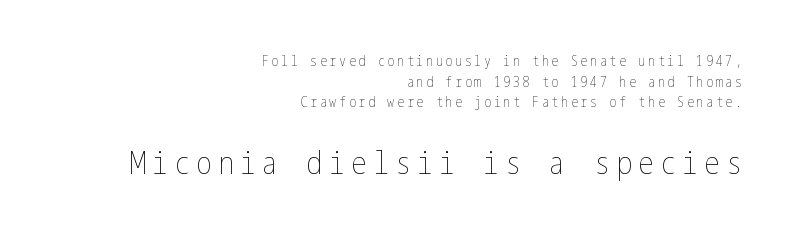
The image shows 32 px thin, condensed type, upright; set right-aligned, normal line spacing (1.48x), not underlined; the second (bottom) block is 2.29x larger; low stroke contrast and a medium x-height.
